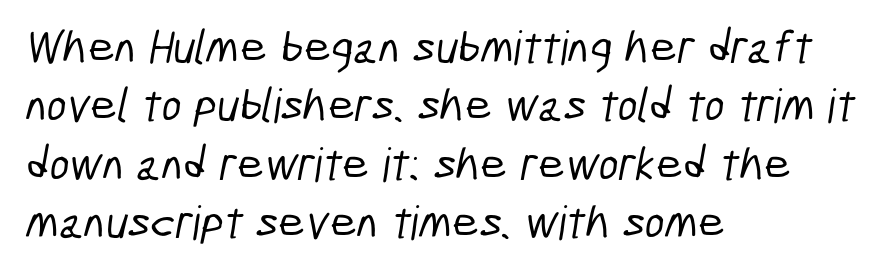
{"serif": "no", "width": "condensed", "stroke_contrast": "low", "x_height": "medium", "monospaced": "no", "underline": "no", "align": "left", "line_spacing_ratio": 1.24, "letter_spacing": "normal", "letter_spacing_em": 0.0, "glyph_px": 47}
